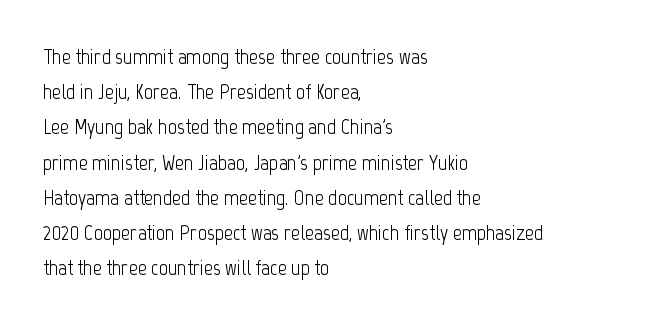
The image shows 22 px text type, upright; set left-aligned, normal line spacing (1.6x), normal letter spacing, not underlined.
